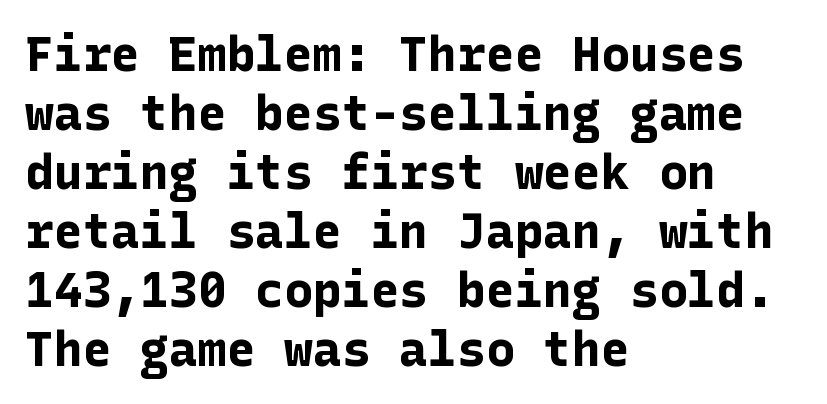
{"serif": "no", "italic": "no", "bold": "yes", "weight": "bold", "width": "normal", "stroke_contrast": "low", "x_height": "medium", "underline": "no", "align": "left", "line_spacing_ratio": 1.23, "letter_spacing": "normal", "letter_spacing_em": 0.0, "glyph_px": 48}
